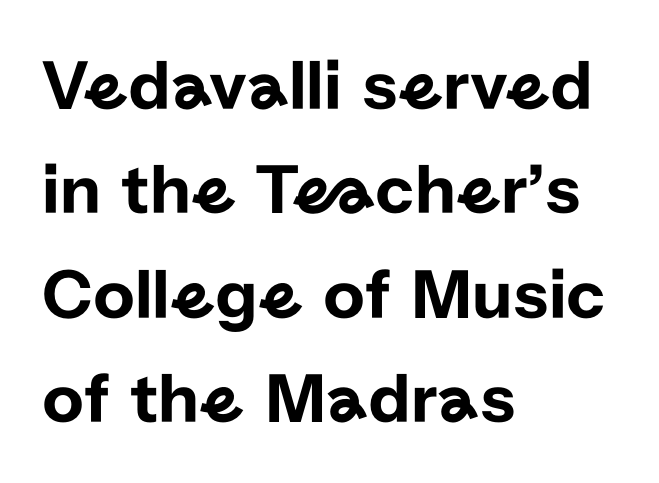
Horizontally, the lines are justified to the leading edge only. Whoever set this chose a conventional vertical rhythm. The passage shown is not underscored anywhere. Short note: letters normally spaced.
